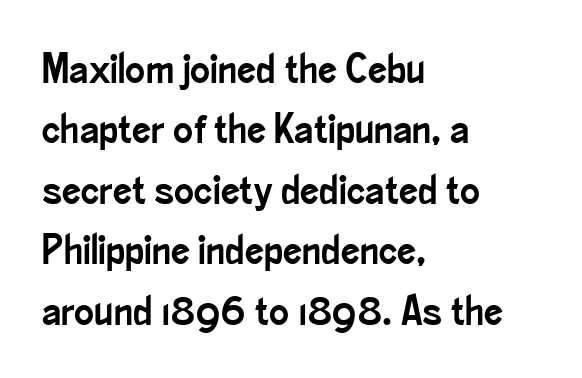
Q: Is the text italic (slanted)? A: No, it is upright.
Q: Is the typeface a serif or a sans-serif typeface? A: Sans-serif.
Q: Is the text underlined? A: No.
Q: How is the paragraph aligned? A: Left-aligned.
Q: Is the spacing between letters normal or unusually wide? A: Normal.
Q: Is the spacing between lines tight, normal or loose? A: Normal.
Q: Width (condensed, normal, or wide)? A: Condensed.
Q: Stroke contrast? A: Low.
Q: x-height? A: Small.
Q: Monospaced? A: No.
